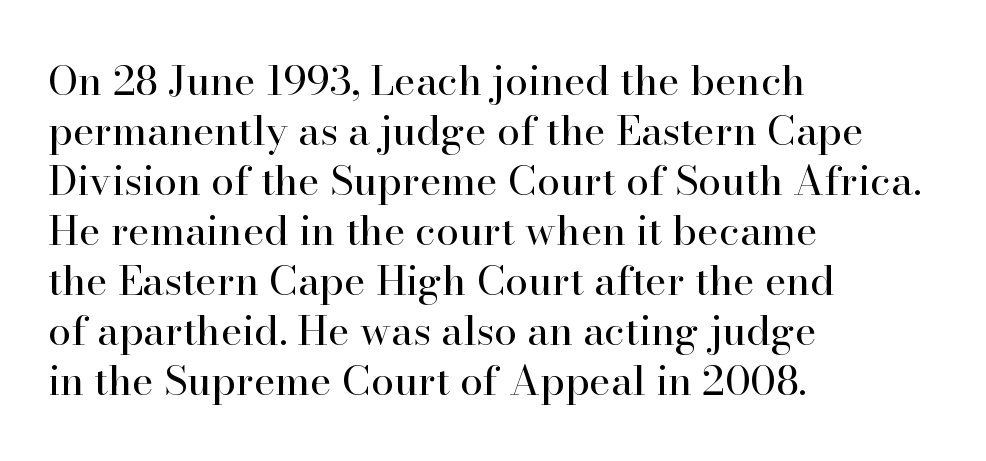
The lines in this sample share a left origin and differ only in where they stop. Note the varied advance widths — an 'i' is clearly narrower than an 'm'. The gaps between neighbouring characters are ordinary and unremarkable. The passage shown is not bold in any degree.
